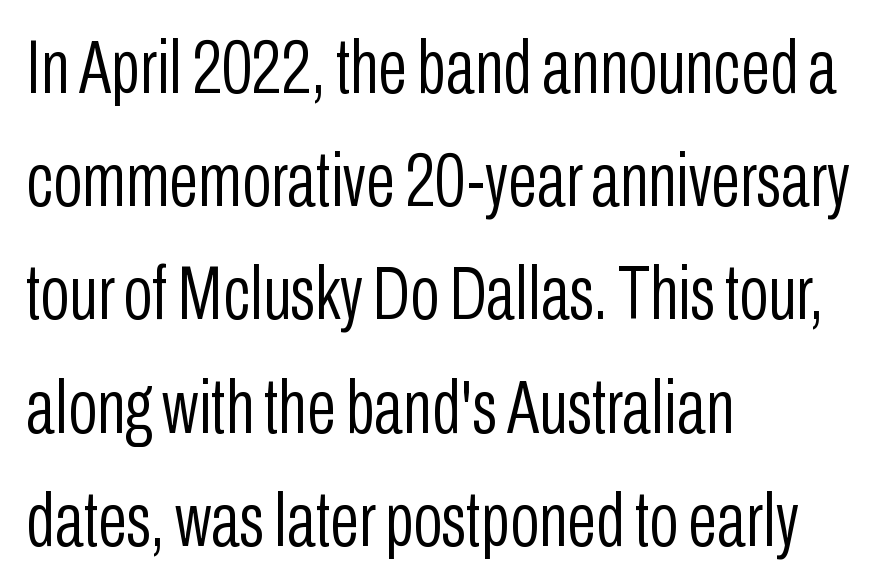
Q: Is the text bold? A: No.
Q: Is the text italic (slanted)? A: No, it is upright.
Q: Is the typeface a serif or a sans-serif typeface? A: Sans-serif.
Q: Is the text underlined? A: No.
Q: How is the paragraph aligned? A: Left-aligned.
Q: Is the spacing between letters normal or unusually wide? A: Normal.
Q: Is the spacing between lines tight, normal or loose? A: Normal.
Q: Width (condensed, normal, or wide)? A: Condensed.
Q: Stroke contrast? A: Low.
Q: x-height? A: Medium.
Q: Monospaced? A: No.
